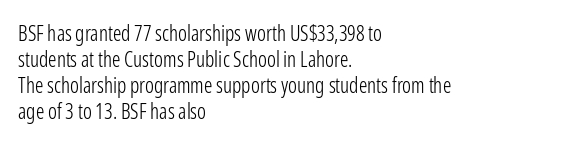
{"italic": "no", "bold": "no", "underline": "no", "align": "left", "line_spacing_ratio": 1.24, "letter_spacing": "normal", "letter_spacing_em": 0.0, "glyph_px": 21}
